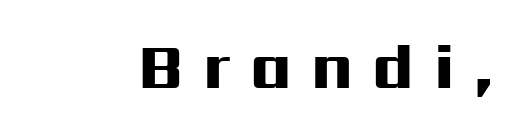
Q: Is the text bold? A: Yes.
Q: Is the text italic (slanted)? A: No, it is upright.
Q: Is the typeface a serif or a sans-serif typeface? A: Sans-serif.
Q: Is the text underlined? A: No.
Q: Is the spacing between letters normal or unusually wide? A: Unusually wide.
Q: Width (condensed, normal, or wide)? A: Wide.
Q: Stroke contrast? A: High.
Q: x-height? A: Medium.
Q: Monospaced? A: No.
